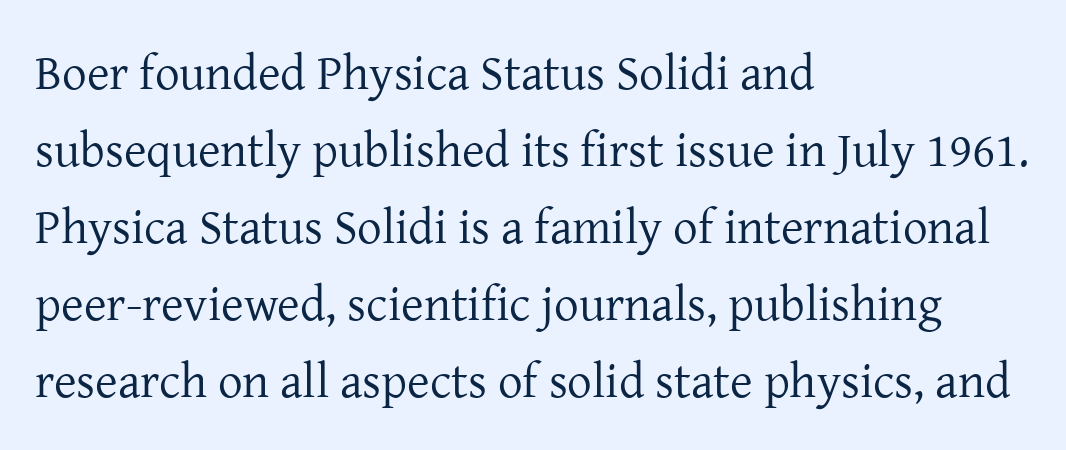
Q: Is the text bold? A: No.
Q: Is the text italic (slanted)? A: No, it is upright.
Q: Is the typeface a serif or a sans-serif typeface? A: Serif.
Q: Is the text underlined? A: No.
Q: How is the paragraph aligned? A: Left-aligned.
Q: Is the spacing between letters normal or unusually wide? A: Normal.
Q: Is the spacing between lines tight, normal or loose? A: Normal.
Q: Width (condensed, normal, or wide)? A: Normal.
Q: Stroke contrast? A: Low.
Q: x-height? A: Medium.
Q: Monospaced? A: No.
